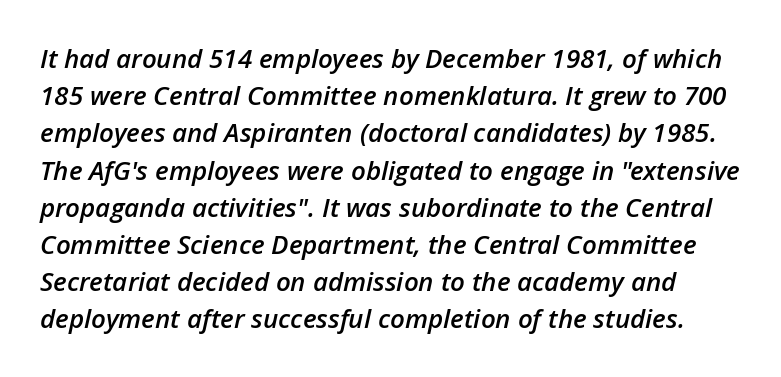
Q: Is the text bold? A: Semi-bold.
Q: Is the text italic (slanted)? A: Yes, it leans right by about 12 degrees.
Q: Is the text underlined? A: No.
Q: Is the spacing between letters normal or unusually wide? A: Normal.
Q: Is the spacing between lines tight, normal or loose? A: Normal.
